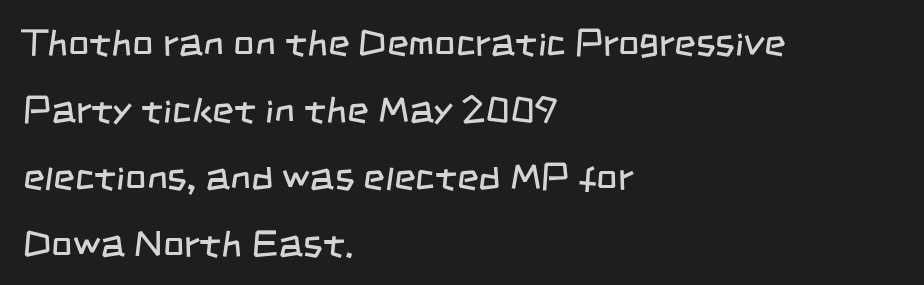
The image shows 37 px regular-weight, condensed sans-serif type; set left-aligned, line spacing 1.81x, normal letter spacing, not underlined; low stroke contrast and a large x-height.
